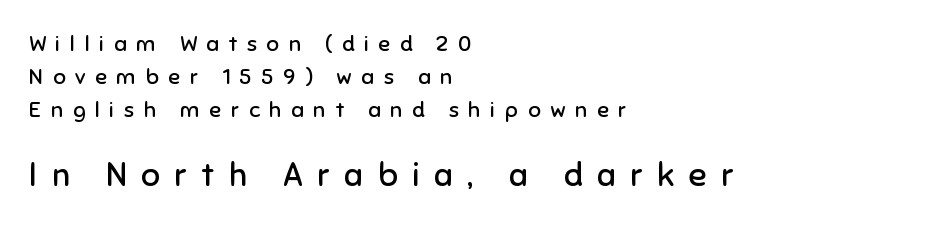
{"serif": "no", "italic": "no", "bold": "no", "weight": "regular", "width": "normal", "stroke_contrast": "low", "x_height": "medium", "monospaced": "no", "underline": "no", "align": "left", "line_spacing": "normal", "line_spacing_ratio": 1.5, "letter_spacing": "wide", "letter_spacing_em": 0.44, "larger_block": "second", "size_ratio": 1.5, "glyph_px": 33}
